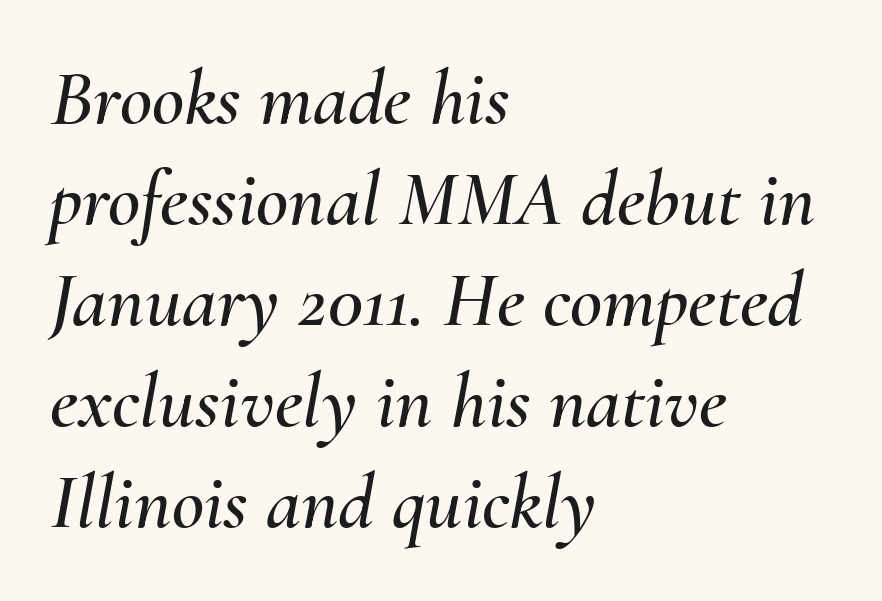
Q: Is the text italic (slanted)? A: Yes, it leans right by about 10 degrees.
Q: Is the text underlined? A: No.
Q: How is the paragraph aligned? A: Left-aligned.
Q: Is the spacing between letters normal or unusually wide? A: Normal.
Q: Is the spacing between lines tight, normal or loose? A: Normal.
Q: Width (condensed, normal, or wide)? A: Normal.
Q: Stroke contrast? A: Medium.
Q: x-height? A: Small.
Q: Monospaced? A: No.
